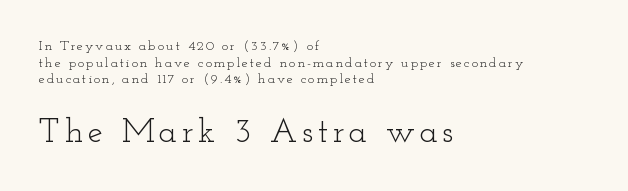
The image shows 34 px light, wide serif type, upright; set left-aligned, line spacing 1.19x, not underlined; the second (bottom) block is 2.43x larger; low stroke contrast and a small x-height.
